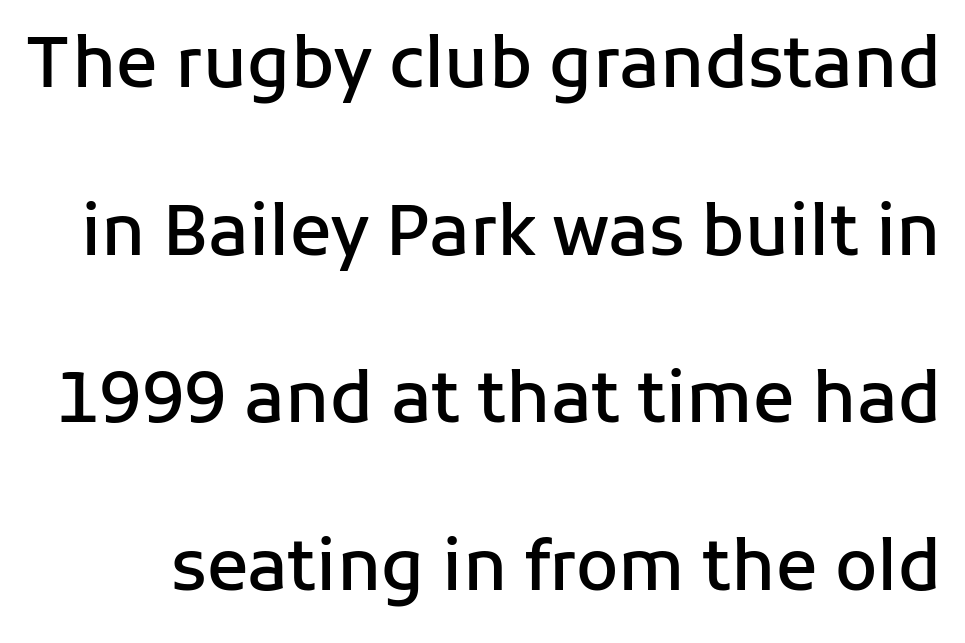
The image shows 69 px semibold sans-serif type, upright; set loose line spacing (2.43x), normal letter spacing, not underlined; low stroke contrast and a medium x-height.
